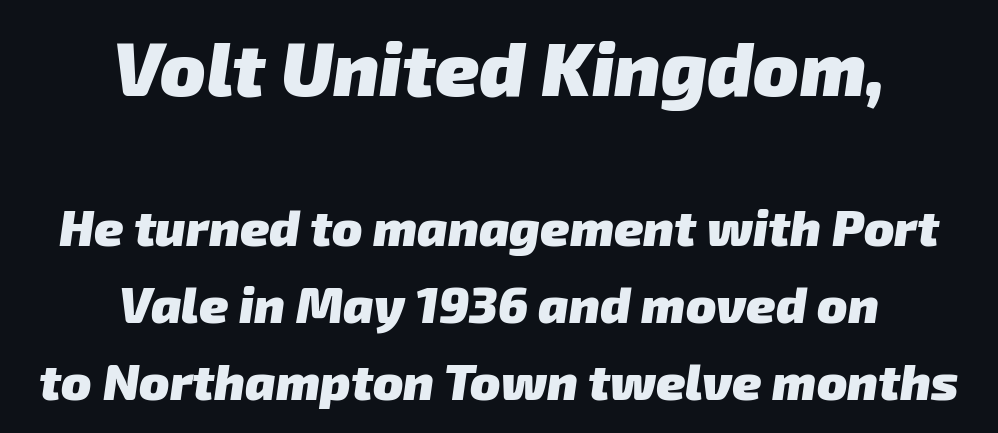
{"serif": "no", "bold": "yes", "weight": "heavy", "width": "normal", "stroke_contrast": "low", "x_height": "medium", "monospaced": "no", "underline": "no", "align": "center", "line_spacing": "normal", "line_spacing_ratio": 1.54, "letter_spacing": "normal", "letter_spacing_em": 0.0, "larger_block": "first", "size_ratio": 1.5, "glyph_px": 75}
